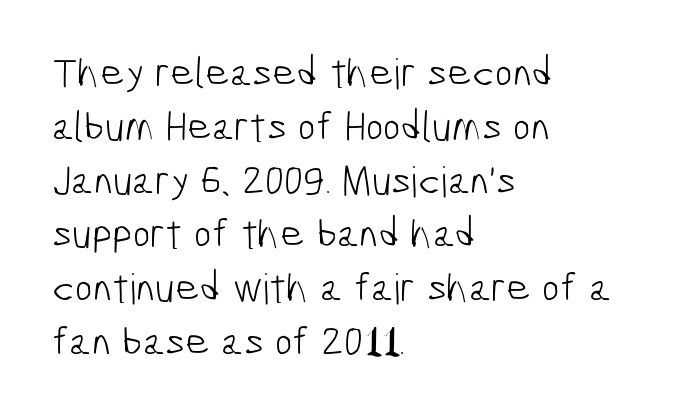
{"serif": "no", "bold": "no", "weight": "light", "width": "condensed", "stroke_contrast": "low", "x_height": "medium", "monospaced": "no", "underline": "no", "align": "left", "line_spacing": "normal", "line_spacing_ratio": 1.28, "letter_spacing": "normal", "letter_spacing_em": 0.0, "glyph_px": 42}
